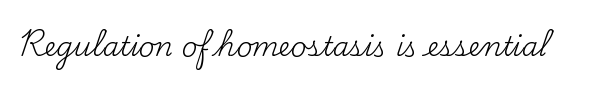
Q: Is the text bold? A: No.
Q: Is the text italic (slanted)? A: Yes.
Q: Is the text underlined? A: No.
Q: Is the spacing between letters normal or unusually wide? A: Normal.
